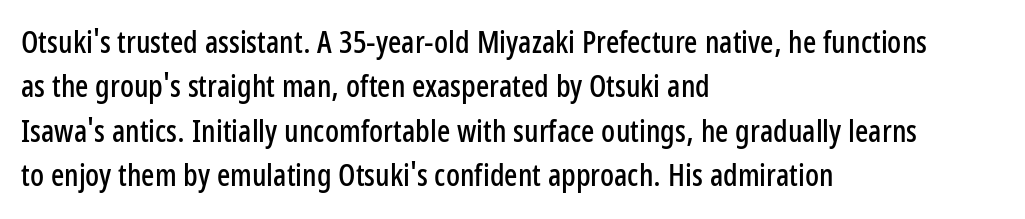
The image shows 31 px condensed sans-serif type, upright; set left-aligned, normal line spacing (1.43x), normal letter spacing, not underlined; low stroke contrast and a medium x-height.
